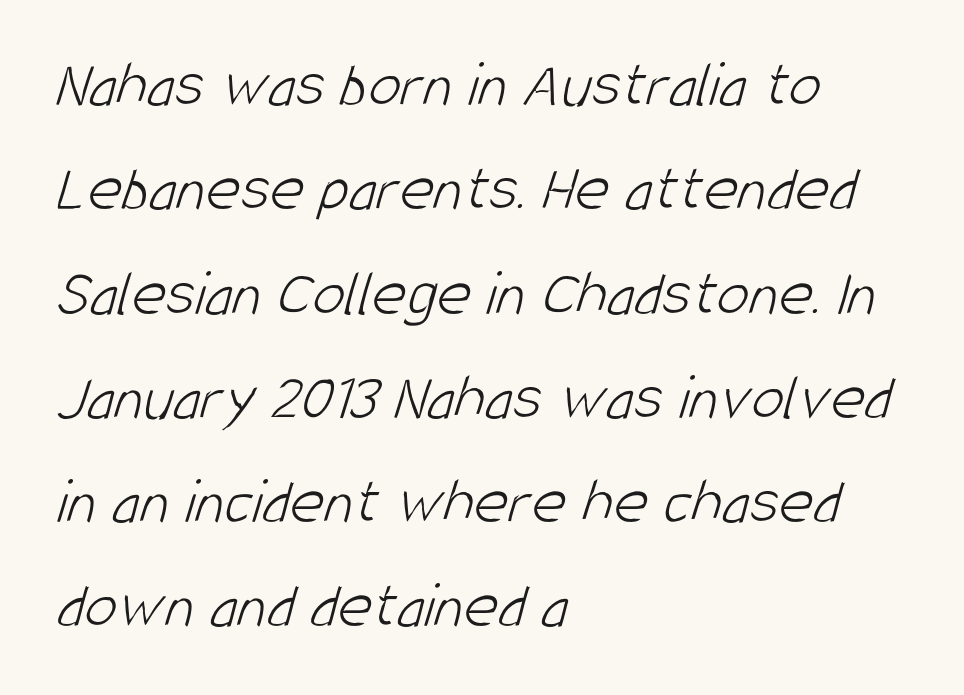
Q: Is the text bold? A: No.
Q: Is the typeface a serif or a sans-serif typeface? A: Sans-serif.
Q: Is the text underlined? A: No.
Q: How is the paragraph aligned? A: Left-aligned.
Q: Is the spacing between letters normal or unusually wide? A: Normal.
Q: Is the spacing between lines tight, normal or loose? A: Normal.
Q: Width (condensed, normal, or wide)? A: Condensed.
Q: Stroke contrast? A: Low.
Q: x-height? A: Large.
Q: Monospaced? A: No.
